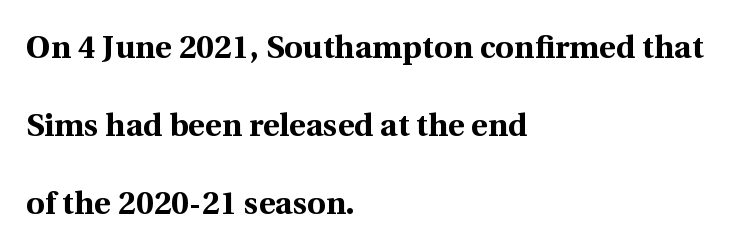
The image shows 32 px bold serif type, upright; set left-aligned, loose line spacing (2.44x), normal letter spacing, not underlined; a medium x-height.
